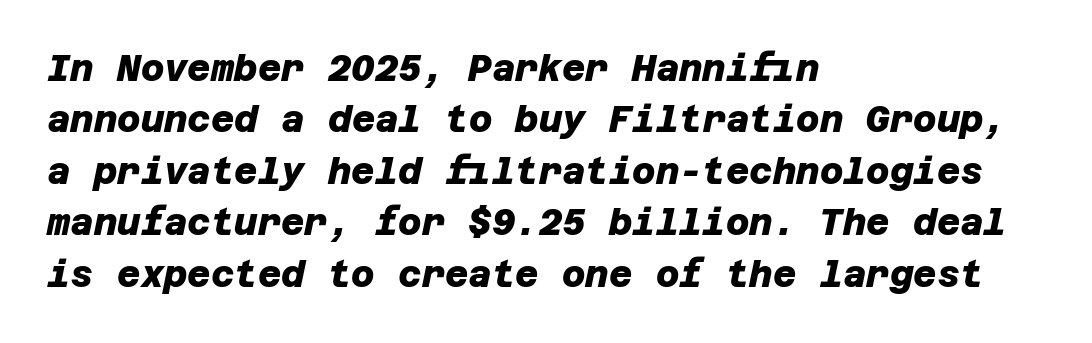
Q: Is the text bold? A: Yes.
Q: Is the typeface a serif or a sans-serif typeface? A: Sans-serif.
Q: Is the text underlined? A: No.
Q: How is the paragraph aligned? A: Left-aligned.
Q: Is the spacing between letters normal or unusually wide? A: Normal.
Q: Is the spacing between lines tight, normal or loose? A: Normal.
Q: Width (condensed, normal, or wide)? A: Normal.
Q: Stroke contrast? A: Low.
Q: x-height? A: Large.
